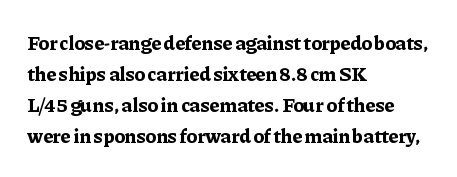
{"italic": "no", "bold": "yes", "underline": "no", "align": "left", "line_spacing": "normal", "line_spacing_ratio": 1.55, "letter_spacing": "normal", "letter_spacing_em": 0.0, "glyph_px": 20}
